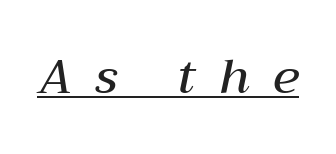
Q: Is the text bold? A: Semi-bold.
Q: Is the text italic (slanted)? A: Yes, it leans right by about 12 degrees.
Q: Is the text underlined? A: Yes.
Q: Is the spacing between letters normal or unusually wide? A: Unusually wide.
Q: Width (condensed, normal, or wide)? A: Normal.
Q: Stroke contrast? A: Medium.
Q: x-height? A: Medium.
Q: Monospaced? A: No.
